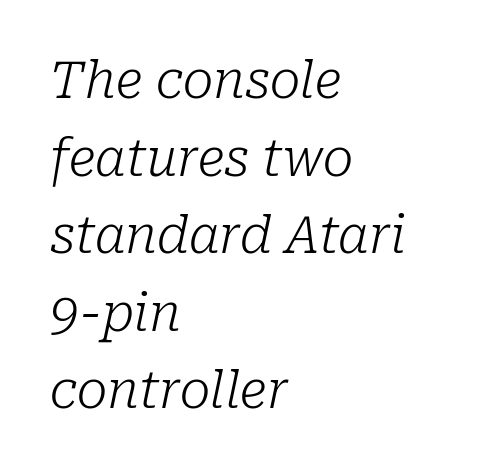
These lines keep a tight, regular rhythm from letter to letter. Honestly, there is no underline to notice here at all. The weight tops out at a normal text grade. Looks like regular typesetting: each glyph gets only the width it needs.
